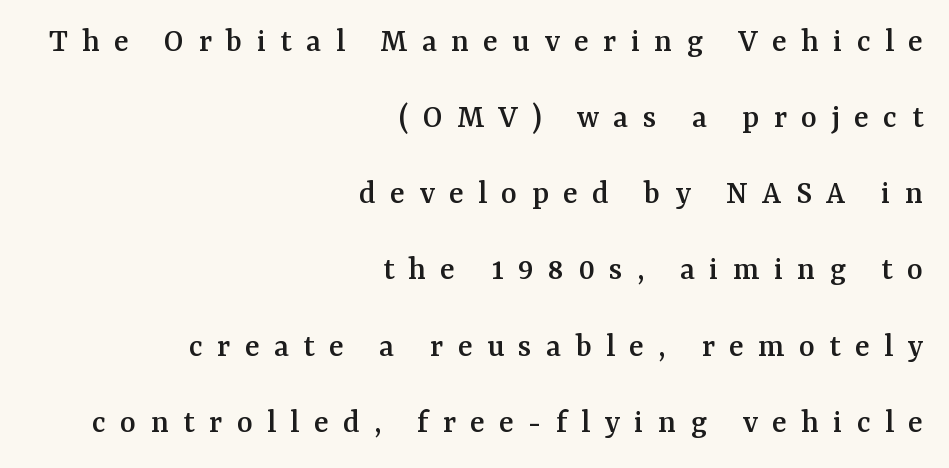
{"serif": "yes", "italic": "no", "width": "normal", "stroke_contrast": "medium", "x_height": "medium", "monospaced": "no", "underline": "no", "align": "right", "line_spacing": "loose", "line_spacing_ratio": 2.24, "letter_spacing": "wide", "letter_spacing_em": 0.42, "glyph_px": 34}
